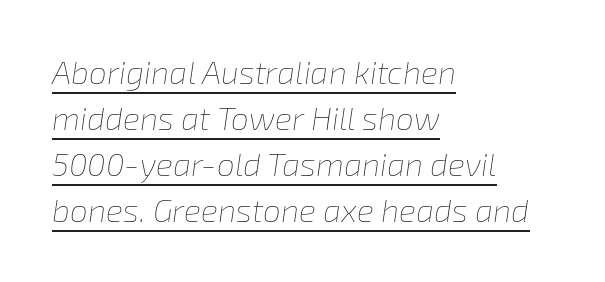
Q: Is the text bold? A: No.
Q: Is the text italic (slanted)? A: Yes, it leans right by about 8 degrees.
Q: Is the text underlined? A: Yes.
Q: How is the paragraph aligned? A: Left-aligned.
Q: Is the spacing between letters normal or unusually wide? A: Normal.
Q: Is the spacing between lines tight, normal or loose? A: Normal.
Q: Width (condensed, normal, or wide)? A: Normal.
Q: Stroke contrast? A: Low.
Q: x-height? A: Medium.
Q: Monospaced? A: No.
